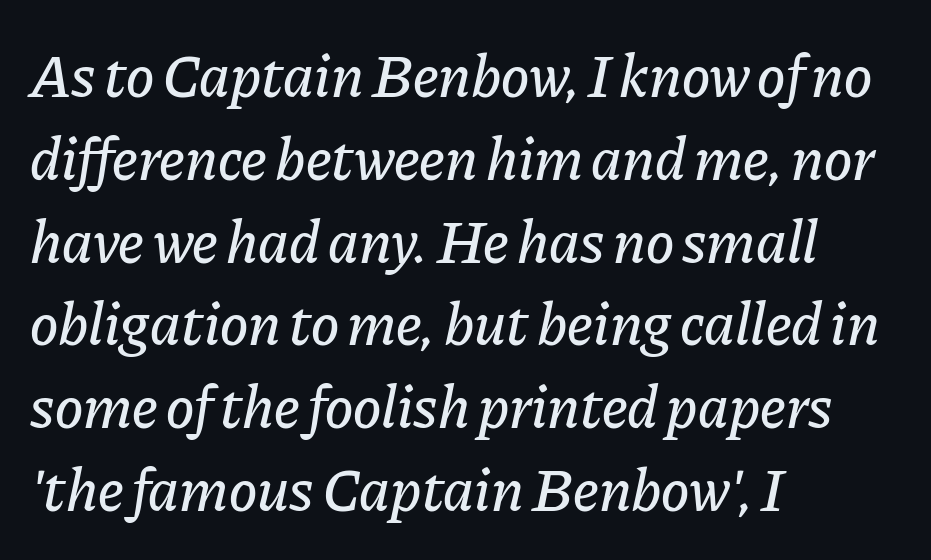
The image shows 60 px text type, italic (leaning right); set left-aligned, normal line spacing (1.38x), normal letter spacing, not underlined; low stroke contrast and a medium x-height.
